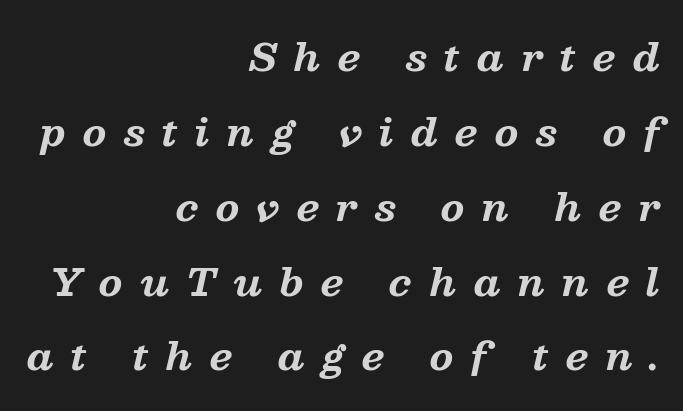
{"serif": "yes", "italic": "yes", "lean": "right", "slant_degrees": 13, "bold": "yes", "weight": "bold", "width": "normal", "stroke_contrast": "medium", "x_height": "medium", "monospaced": "no", "underline": "no", "align": "right", "line_spacing": "loose", "line_spacing_ratio": 1.97, "letter_spacing": "wide", "letter_spacing_em": 0.45, "glyph_px": 38}
